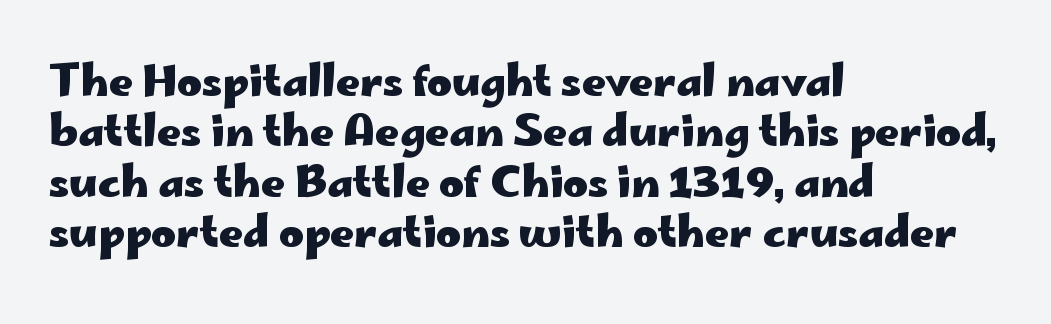
The glyphs have the mass of a bold cut. There is no visible air inserted between adjacent glyphs. The passage shown is not underscored anywhere. This is sans-serif lettering, the kind often seen on screens and signage.
